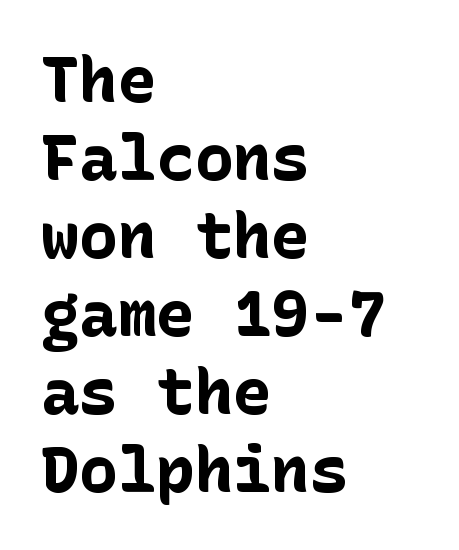
{"serif": "no", "italic": "no", "bold": "yes", "weight": "bold", "width": "normal", "stroke_contrast": "low", "x_height": "medium", "underline": "no", "align": "left", "line_spacing_ratio": 1.22, "letter_spacing": "normal", "letter_spacing_em": 0.0, "glyph_px": 64}
